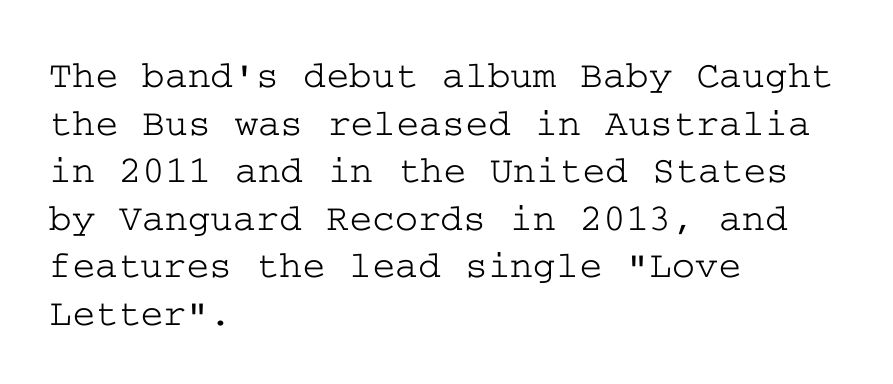
Q: Is the text italic (slanted)? A: No, it is upright.
Q: Is the typeface a serif or a sans-serif typeface? A: Serif.
Q: Is the text underlined? A: No.
Q: How is the paragraph aligned? A: Left-aligned.
Q: Is the spacing between letters normal or unusually wide? A: Normal.
Q: Width (condensed, normal, or wide)? A: Wide.
Q: Stroke contrast? A: Low.
Q: x-height? A: Medium.
